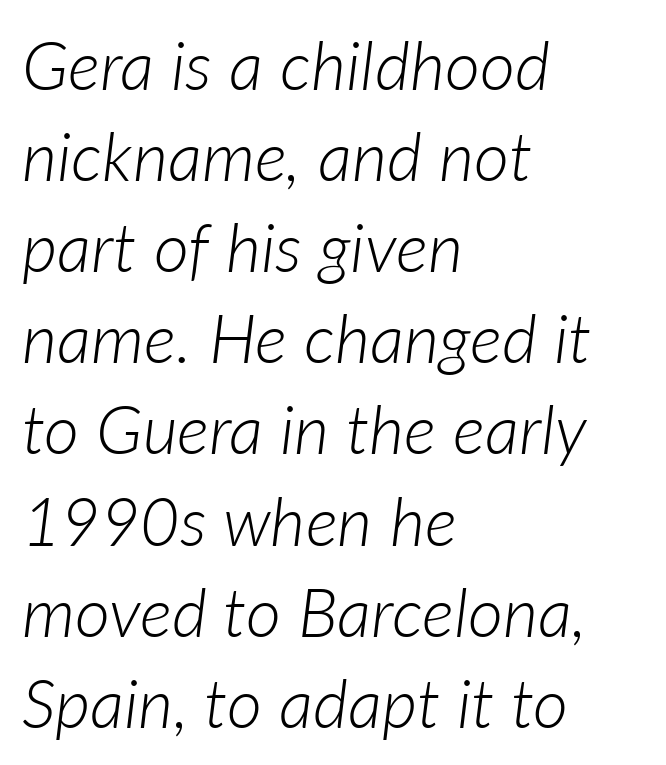
Q: Is the text bold? A: No.
Q: Is the text italic (slanted)? A: Yes, it leans right by about 7 degrees.
Q: Is the text underlined? A: No.
Q: How is the paragraph aligned? A: Left-aligned.
Q: Is the spacing between letters normal or unusually wide? A: Normal.
Q: Is the spacing between lines tight, normal or loose? A: Normal.
Q: Width (condensed, normal, or wide)? A: Normal.
Q: Stroke contrast? A: Low.
Q: x-height? A: Medium.
Q: Monospaced? A: No.
